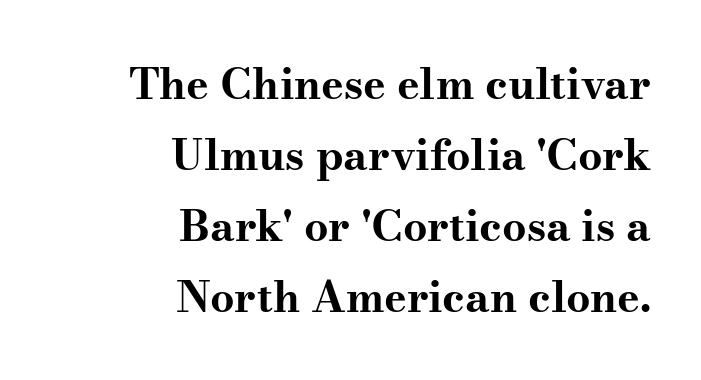
Q: Is the text bold? A: Yes.
Q: Is the text italic (slanted)? A: No, it is upright.
Q: Is the typeface a serif or a sans-serif typeface? A: Serif.
Q: Is the text underlined? A: No.
Q: How is the paragraph aligned? A: Right-aligned.
Q: Is the spacing between letters normal or unusually wide? A: Normal.
Q: Is the spacing between lines tight, normal or loose? A: Normal.
Q: Width (condensed, normal, or wide)? A: Wide.
Q: Stroke contrast? A: Medium.
Q: x-height? A: Small.
Q: Monospaced? A: No.
